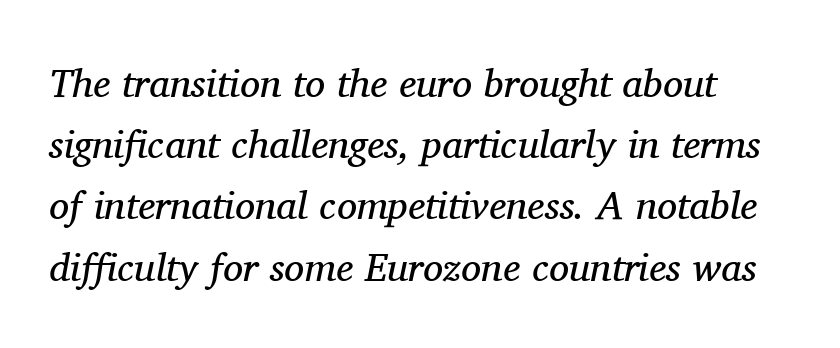
{"serif": "yes", "italic": "yes", "lean": "right", "slant_degrees": 11, "bold": "no", "weight": "regular", "width": "normal", "stroke_contrast": "medium", "x_height": "medium", "monospaced": "no", "underline": "no", "align": "left", "line_spacing": "normal", "line_spacing_ratio": 1.53, "letter_spacing": "normal", "letter_spacing_em": 0.0, "glyph_px": 40}
